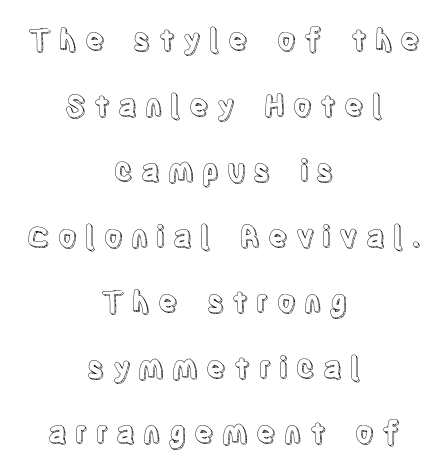
These lines are centered, leaving both edges ragged. How are the letters spaced? Widely, with obvious added tracking. A typesetter would mark this as roman, not italic. This block would shrink considerably if given ordinary leading; it's expanded now.
